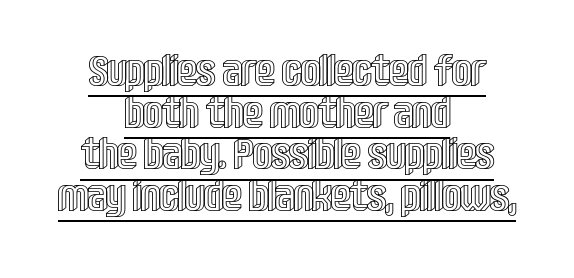
Where is the straight margin? There isn't one; the lines are centered. Rendered with straight, roman letterforms. Observe the ordinary spacing: letters are neighbours, not strangers. Baseline-to-baseline distance is barely more than the letter height.
